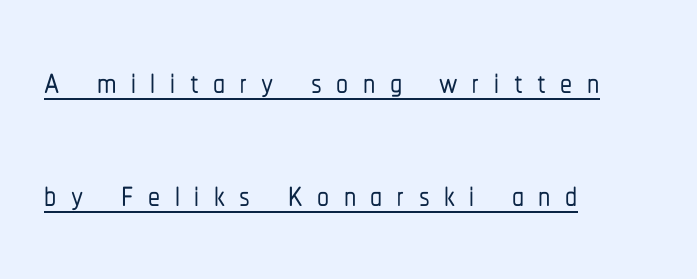
The image shows 48 px condensed sans-serif type, upright; set left-aligned, loose line spacing (2.35x), unusually wide letter spacing (+0.3 em), underlined; low stroke contrast and a medium x-height.
